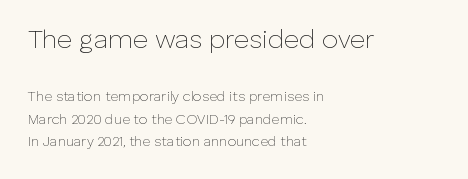
Q: Is the text bold? A: No.
Q: Is the text italic (slanted)? A: No, it is upright.
Q: Is the text underlined? A: No.
Q: How is the paragraph aligned? A: Left-aligned.
Q: Is the spacing between letters normal or unusually wide? A: Normal.
Q: Is the spacing between lines tight, normal or loose? A: Normal.
Q: Which block of text is set in a larger size, the first (top) or the second (bottom)? A: The first (top) one.
